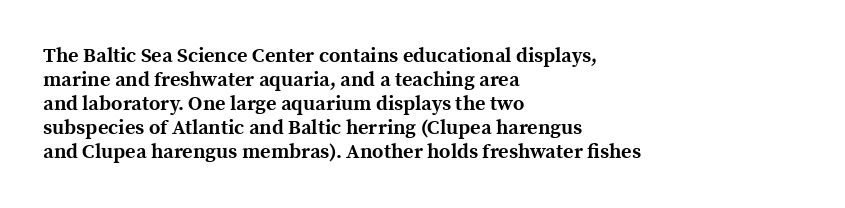
Posture: upright roman. Between one letter and the next there's only the usual sliver of space. Layout note: lines flush left. Clear beneath every line of the passage. The characters look thick and weighty, a clear bold.
